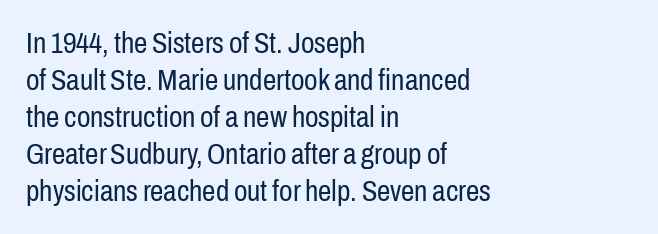
{"serif": "no", "italic": "no", "bold": "no", "weight": "regular", "width": "condensed", "stroke_contrast": "low", "x_height": "medium", "monospaced": "no", "underline": "no", "align": "left", "line_spacing_ratio": 1.23, "letter_spacing": "normal", "letter_spacing_em": 0.0, "glyph_px": 30}
